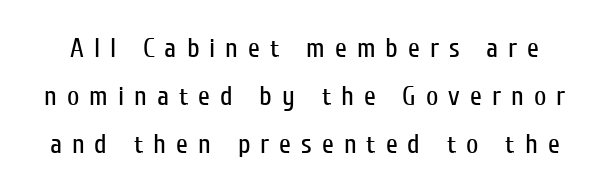
Does the lettering tilt? It doesn't — this is upright. The specimen omits any rule beneath the text block's lines. A light-to-regular cut is what we see here. How are the letters spaced? Widely, with obvious added tracking.
